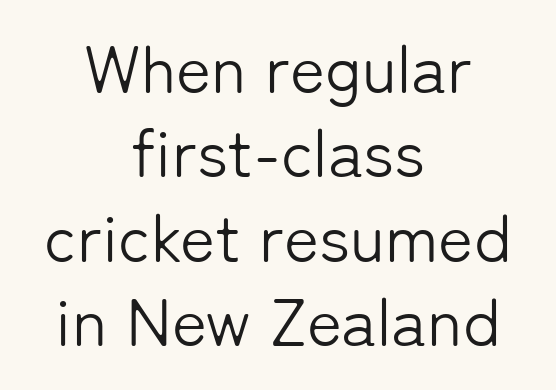
The image shows 67 px light sans-serif type, upright; set centered, normal line spacing (1.26x), normal letter spacing, not underlined; low stroke contrast and a medium x-height.
